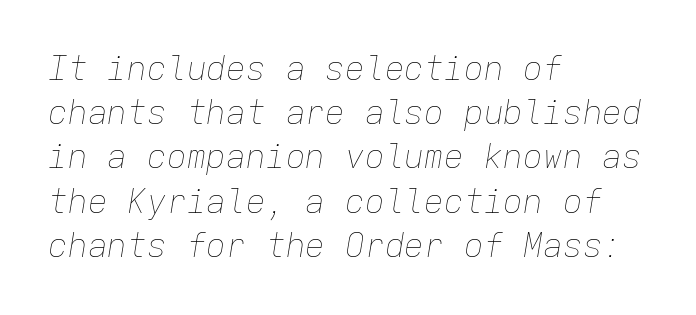
The image shows 33 px thin type, italic (leaning right), monospaced; set left-aligned, normal line spacing (1.34x), normal letter spacing, not underlined; low stroke contrast and a medium x-height.
